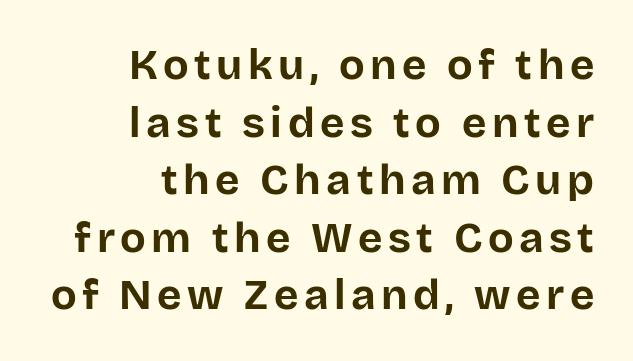
Notice how the stems are strictly vertical — no italics here. The line-height multiplier appears to be the usual default. The rendering shows plain stroke endings on the letterforms — a sans-serif design. Think of a printed novel: that variable character pitch is what you see here. Each glyph is drawn with heavy, bold strokes. Words float on clear page, feet unadorned.
